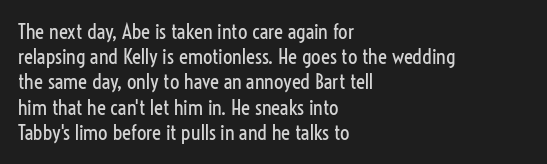
Q: Is the text bold? A: No.
Q: Is the text italic (slanted)? A: No, it is upright.
Q: Is the text underlined? A: No.
Q: How is the paragraph aligned? A: Left-aligned.
Q: Is the spacing between letters normal or unusually wide? A: Normal.
